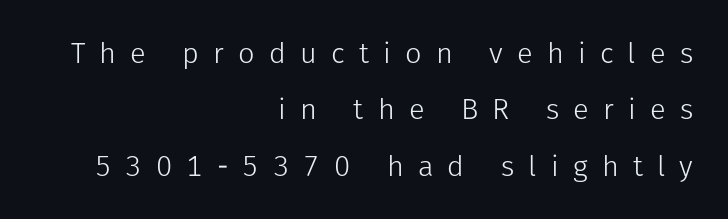
{"serif": "no", "italic": "no", "bold": "no", "weight": "light", "width": "normal", "stroke_contrast": "low", "x_height": "medium", "monospaced": "no", "underline": "no", "align": "right", "line_spacing": "loose", "line_spacing_ratio": 1.94, "letter_spacing": "wide", "letter_spacing_em": 0.49, "glyph_px": 29}
